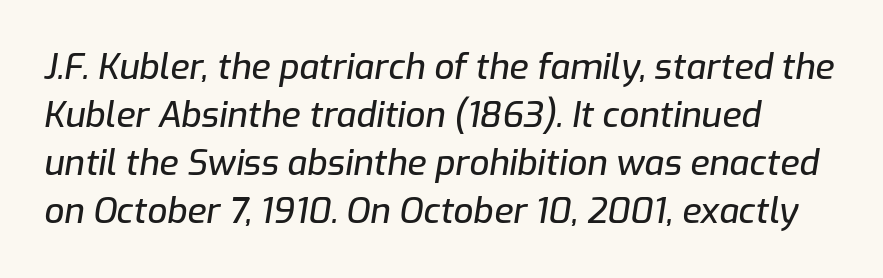
{"italic": "yes", "lean": "right", "slant_degrees": 9, "width": "normal", "stroke_contrast": "low", "x_height": "medium", "monospaced": "no", "underline": "no", "align": "left", "line_spacing": "normal", "line_spacing_ratio": 1.37, "letter_spacing": "normal", "letter_spacing_em": 0.0, "glyph_px": 35}
